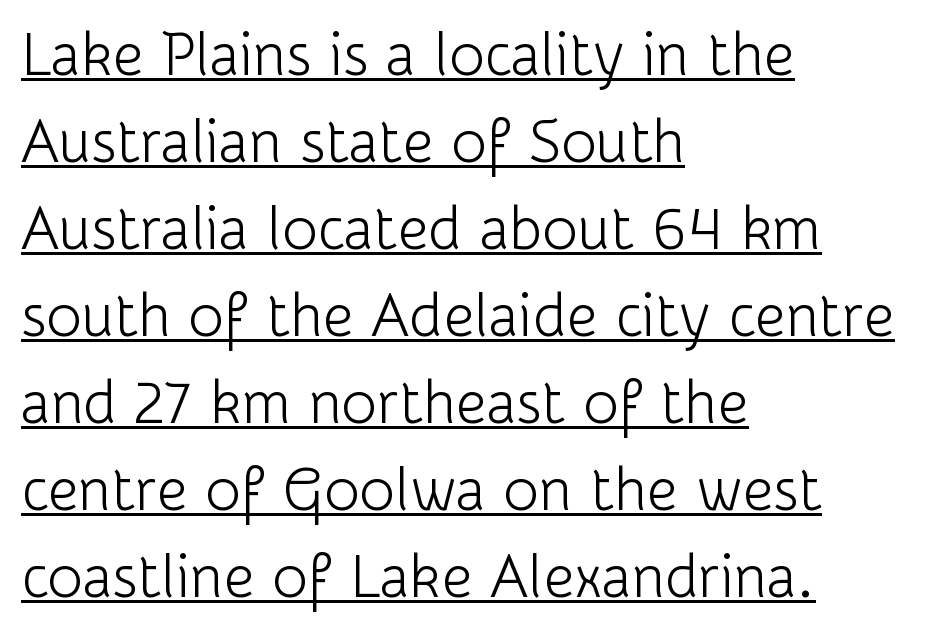
Descenders here cross a horizontal rule under the line. Spacing verdict: proportional, widths tailored to each character. How are the letters spaced? Ordinarily, with no added tracking. Each letter's strokes conclude bluntly, with no projecting serifs.
